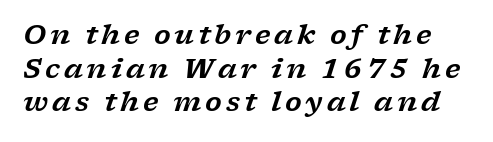
Normally led — the rows are evenly, conventionally spaced. Every character sits at an angle, as italics do. This rendering features lettering with no underline.
